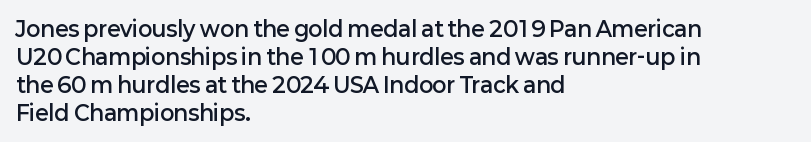
Q: Is the text bold? A: Semi-bold.
Q: Is the text italic (slanted)? A: No, it is upright.
Q: Is the text underlined? A: No.
Q: How is the paragraph aligned? A: Left-aligned.
Q: Is the spacing between letters normal or unusually wide? A: Normal.
Q: Is the spacing between lines tight, normal or loose? A: Normal.
